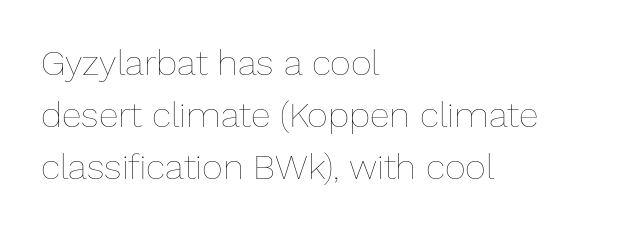
Q: Is the text bold? A: No.
Q: Is the text italic (slanted)? A: No, it is upright.
Q: Is the text underlined? A: No.
Q: How is the paragraph aligned? A: Left-aligned.
Q: Is the spacing between letters normal or unusually wide? A: Normal.
Q: Is the spacing between lines tight, normal or loose? A: Normal.
Q: Width (condensed, normal, or wide)? A: Normal.
Q: Stroke contrast? A: Low.
Q: x-height? A: Medium.
Q: Monospaced? A: No.
